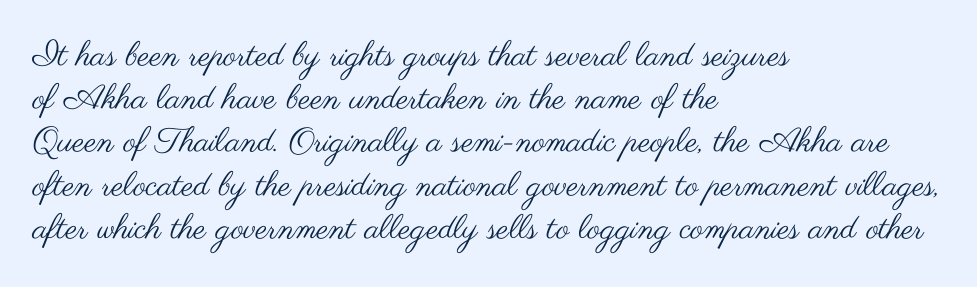
Q: Is the text bold? A: No.
Q: Is the text italic (slanted)? A: Yes.
Q: Is the typeface a serif or a sans-serif typeface? A: Sans-serif.
Q: Is the text underlined? A: No.
Q: How is the paragraph aligned? A: Left-aligned.
Q: Is the spacing between letters normal or unusually wide? A: Normal.
Q: Is the spacing between lines tight, normal or loose? A: Normal.
Q: Width (condensed, normal, or wide)? A: Wide.
Q: Stroke contrast? A: Medium.
Q: x-height? A: Small.
Q: Monospaced? A: No.
